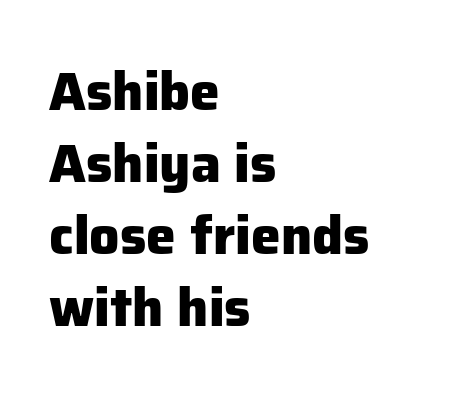
The vertical gap from one line to the next is medium. No italicization has been applied; the sample stays upright. The line texture is even and compact thanks to regular tracking. The compositor pushed each line to the left boundary. As a designer I'd log this as weight 700, bold. Typographically, this falls in the sans-serif category.
